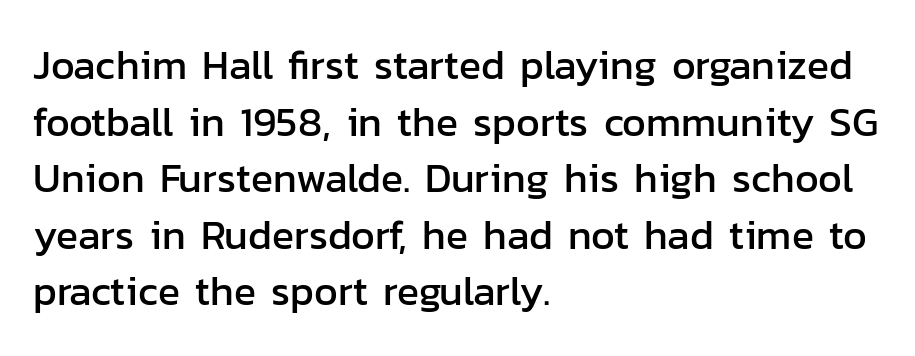
Q: Is the text italic (slanted)? A: No, it is upright.
Q: Is the typeface a serif or a sans-serif typeface? A: Sans-serif.
Q: Is the text underlined? A: No.
Q: How is the paragraph aligned? A: Left-aligned.
Q: Is the spacing between letters normal or unusually wide? A: Normal.
Q: Is the spacing between lines tight, normal or loose? A: Normal.
Q: Width (condensed, normal, or wide)? A: Normal.
Q: Stroke contrast? A: Low.
Q: x-height? A: Medium.
Q: Monospaced? A: No.
